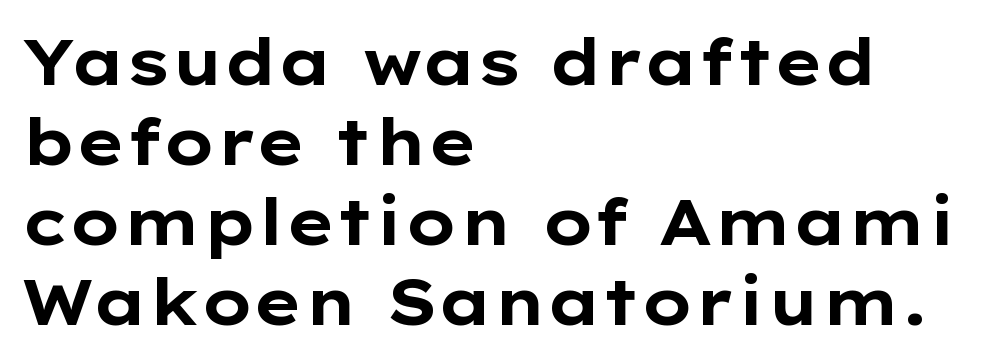
Leftover space on each line is placed entirely after the last word. What's the leading like? Ordinary, nothing unusual. The glyphs in this specimen are sans serif. Proportional: the letters do not fall into vertical columns.
